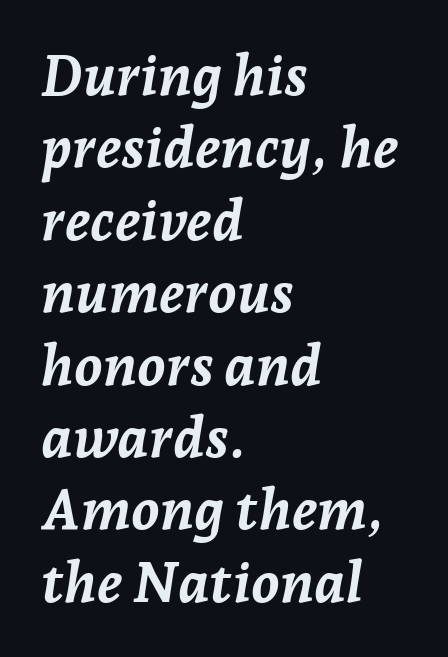
Compared with typical paragraphs, the rows here are spaced about the same. Heavy, bold letterforms. Designer's note — italics engaged. Is the block centered? No — it sits flush against the left margin. Check the space under the baseline: it is left empty.
